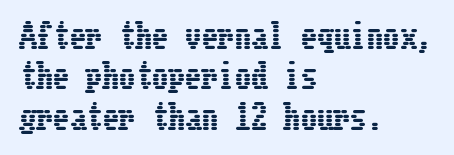
The image shows 33 px condensed type, upright; set left-aligned, line spacing 1.22x, normal letter spacing, not underlined; low stroke contrast and a medium x-height.
